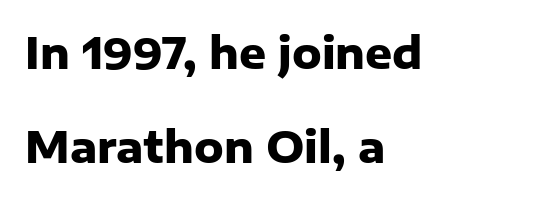
Q: Is the text bold? A: Yes.
Q: Is the text italic (slanted)? A: No, it is upright.
Q: Is the typeface a serif or a sans-serif typeface? A: Sans-serif.
Q: Is the text underlined? A: No.
Q: How is the paragraph aligned? A: Left-aligned.
Q: Is the spacing between letters normal or unusually wide? A: Normal.
Q: Is the spacing between lines tight, normal or loose? A: Loose.
Q: Width (condensed, normal, or wide)? A: Normal.
Q: Stroke contrast? A: Low.
Q: x-height? A: Medium.
Q: Monospaced? A: No.
